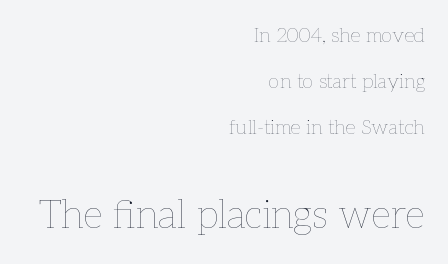
The image shows 39 px thin type, upright; set right-aligned, loose line spacing (2.3x), normal letter spacing, not underlined; the second (bottom) block is 1.95x larger; low stroke contrast and a medium x-height.
